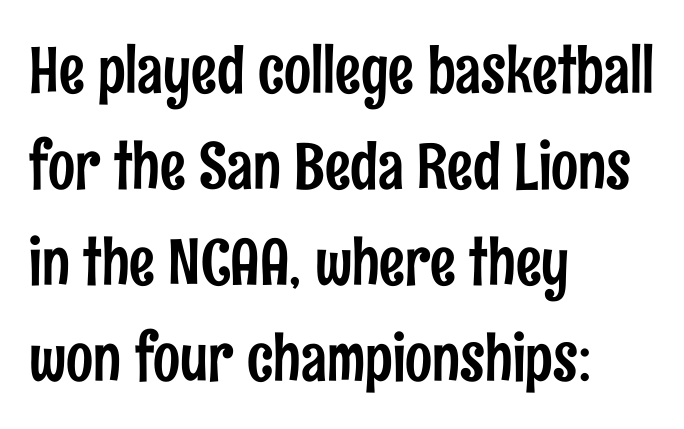
Q: Is the text italic (slanted)? A: No, it is upright.
Q: Is the typeface a serif or a sans-serif typeface? A: Sans-serif.
Q: Is the text underlined? A: No.
Q: How is the paragraph aligned? A: Left-aligned.
Q: Is the spacing between letters normal or unusually wide? A: Normal.
Q: Is the spacing between lines tight, normal or loose? A: Normal.
Q: Width (condensed, normal, or wide)? A: Condensed.
Q: Stroke contrast? A: Low.
Q: x-height? A: Medium.
Q: Monospaced? A: No.
